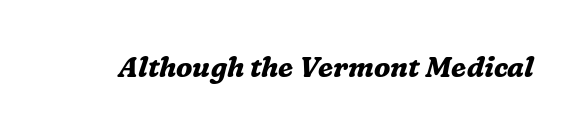
{"serif": "yes", "italic": "yes", "lean": "right", "slant_degrees": 16, "bold": "yes", "weight": "bold", "width": "normal", "stroke_contrast": "medium", "x_height": "medium", "monospaced": "no", "underline": "no", "letter_spacing": "normal", "letter_spacing_em": 0.0, "glyph_px": 28}
